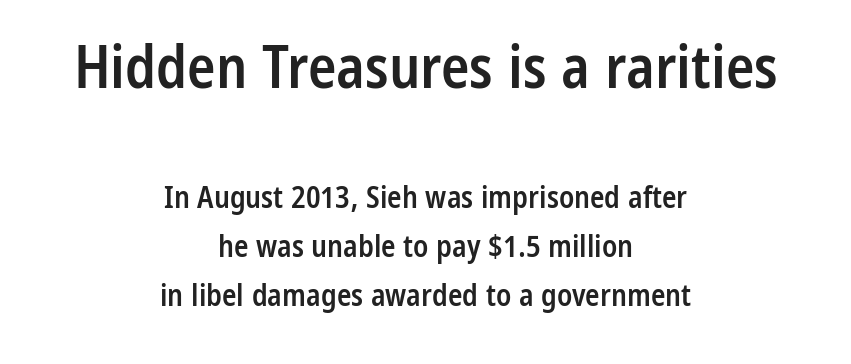
Check the space under the baseline: it is left empty. Bigger letters appear in the top chunk; the bottom chunk is reduced. Every row of glyphs is offset so its center matches the block's center. The letters stand upright; this is a roman face.
